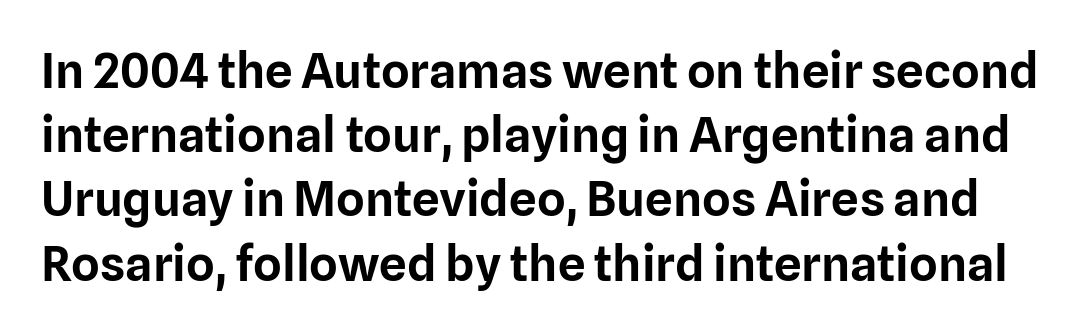
Q: Is the text italic (slanted)? A: No, it is upright.
Q: Is the typeface a serif or a sans-serif typeface? A: Sans-serif.
Q: Is the text underlined? A: No.
Q: Is the spacing between letters normal or unusually wide? A: Normal.
Q: Is the spacing between lines tight, normal or loose? A: Normal.
Q: Width (condensed, normal, or wide)? A: Normal.
Q: Stroke contrast? A: Low.
Q: x-height? A: Medium.
Q: Monospaced? A: No.
